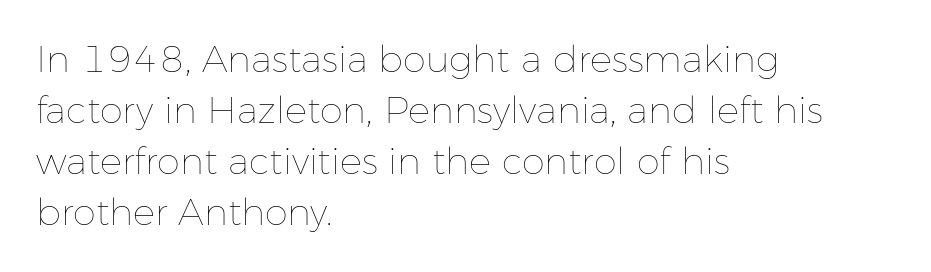
The line-height multiplier appears to be the usual default. The string is rendered with underlining switched off. These lines were composed using upright roman letters. The letters advance in unequal steps, a hallmark of proportional type.
